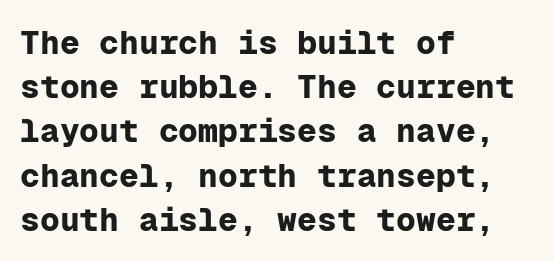
Q: Is the text bold? A: Yes.
Q: Is the text italic (slanted)? A: No, it is upright.
Q: Is the typeface a serif or a sans-serif typeface? A: Sans-serif.
Q: Is the text underlined? A: No.
Q: How is the paragraph aligned? A: Left-aligned.
Q: Is the spacing between letters normal or unusually wide? A: Normal.
Q: Is the spacing between lines tight, normal or loose? A: Normal.
Q: Width (condensed, normal, or wide)? A: Normal.
Q: Stroke contrast? A: Low.
Q: x-height? A: Medium.
Q: Monospaced? A: Yes.
